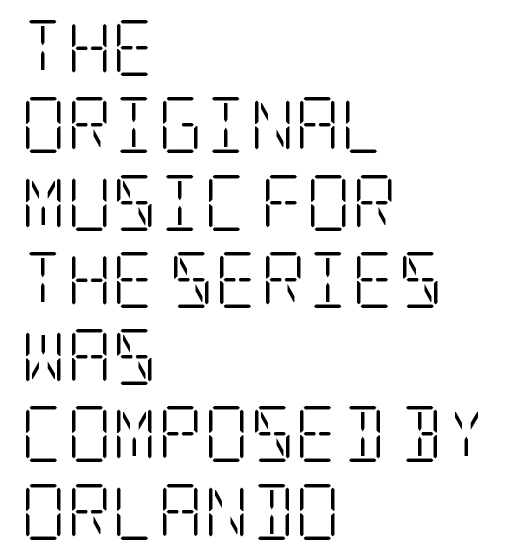
Q: Is the text bold? A: No.
Q: Is the text italic (slanted)? A: No, it is upright.
Q: Is the typeface a serif or a sans-serif typeface? A: Serif.
Q: Is the text underlined? A: No.
Q: How is the paragraph aligned? A: Left-aligned.
Q: Is the spacing between letters normal or unusually wide? A: Normal.
Q: Is the spacing between lines tight, normal or loose? A: Normal.
Q: Width (condensed, normal, or wide)? A: Condensed.
Q: Stroke contrast? A: Low.
Q: x-height? A: Large.
